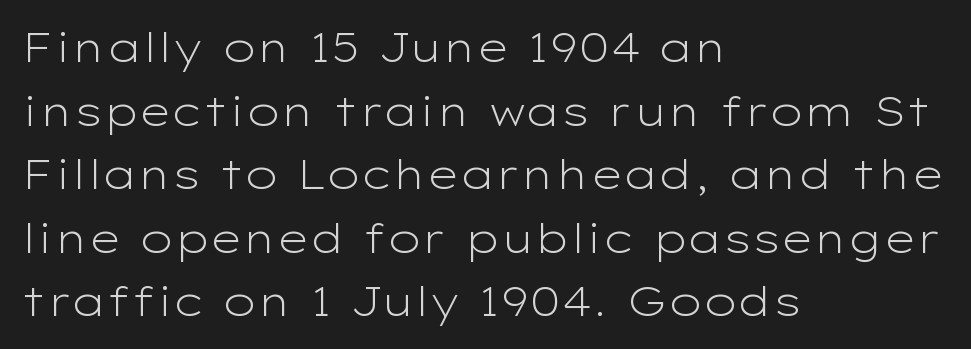
{"serif": "no", "italic": "no", "bold": "no", "weight": "light", "width": "wide", "stroke_contrast": "low", "x_height": "medium", "monospaced": "no", "underline": "no", "align": "left", "line_spacing": "normal", "line_spacing_ratio": 1.55, "letter_spacing": "normal", "letter_spacing_em": 0.0, "glyph_px": 41}
